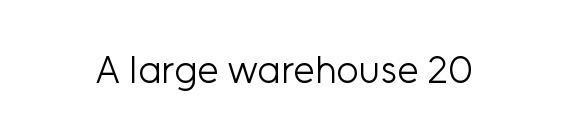
Q: Is the text bold? A: No.
Q: Is the text italic (slanted)? A: No, it is upright.
Q: Is the typeface a serif or a sans-serif typeface? A: Sans-serif.
Q: Is the text underlined? A: No.
Q: Is the spacing between letters normal or unusually wide? A: Normal.
Q: Width (condensed, normal, or wide)? A: Normal.
Q: Stroke contrast? A: Low.
Q: x-height? A: Medium.
Q: Monospaced? A: No.
